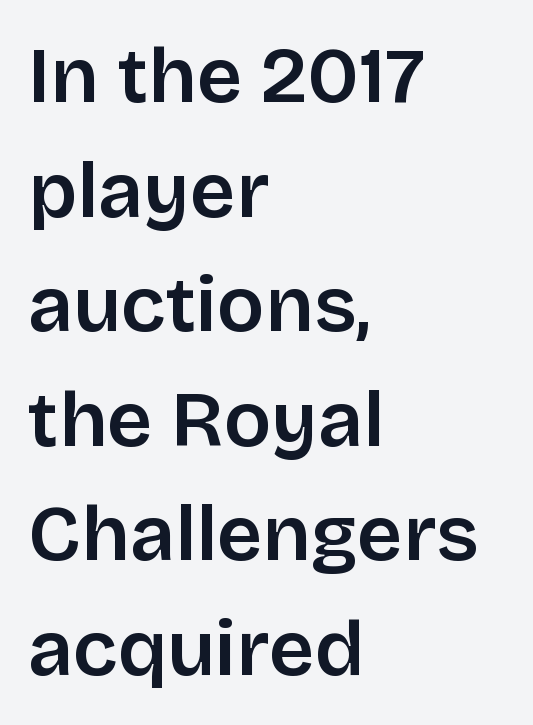
{"serif": "no", "italic": "no", "bold": "semi", "weight": "semibold", "width": "normal", "stroke_contrast": "low", "x_height": "large", "monospaced": "no", "underline": "no", "align": "left", "line_spacing": "normal", "line_spacing_ratio": 1.45, "letter_spacing": "normal", "letter_spacing_em": 0.0, "glyph_px": 79}
